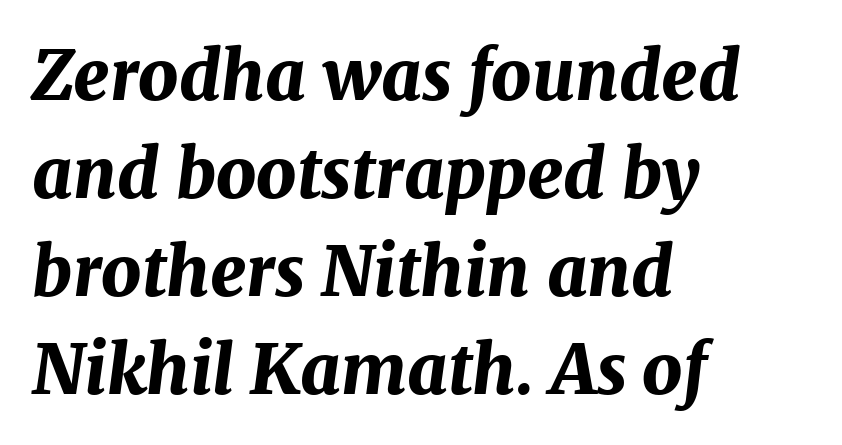
Q: Is the text bold? A: Yes.
Q: Is the text italic (slanted)? A: Yes, it leans right by about 7 degrees.
Q: Is the text underlined? A: No.
Q: How is the paragraph aligned? A: Left-aligned.
Q: Is the spacing between letters normal or unusually wide? A: Normal.
Q: Is the spacing between lines tight, normal or loose? A: Normal.
Q: Width (condensed, normal, or wide)? A: Normal.
Q: Stroke contrast? A: Medium.
Q: x-height? A: Medium.
Q: Monospaced? A: No.
